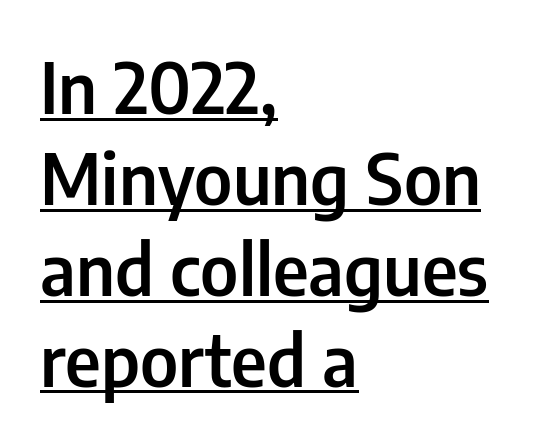
Q: Is the text bold? A: Semi-bold.
Q: Is the text italic (slanted)? A: No, it is upright.
Q: Is the typeface a serif or a sans-serif typeface? A: Sans-serif.
Q: Is the text underlined? A: Yes.
Q: How is the paragraph aligned? A: Left-aligned.
Q: Is the spacing between letters normal or unusually wide? A: Normal.
Q: Is the spacing between lines tight, normal or loose? A: Normal.
Q: Width (condensed, normal, or wide)? A: Condensed.
Q: Stroke contrast? A: Low.
Q: x-height? A: Medium.
Q: Monospaced? A: No.
